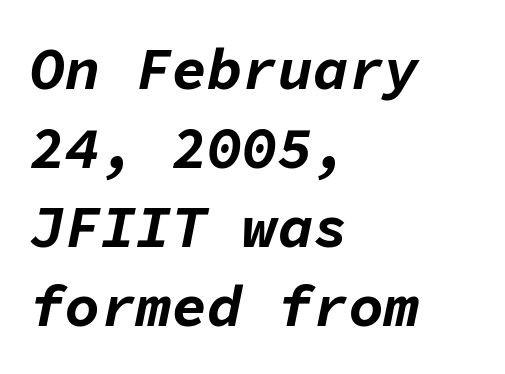
The image shows 59 px bold type, italic (leaning right), monospaced; set left-aligned, normal line spacing (1.34x), normal letter spacing, not underlined; low stroke contrast and a medium x-height.
